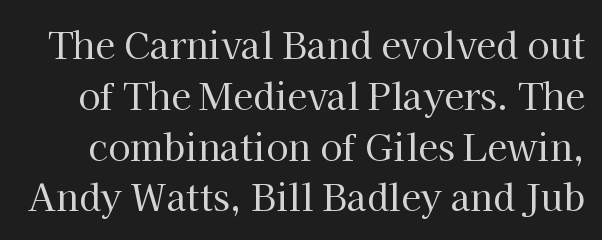
Each row of text sits above clean, open space. The rows are spaced the way most documents space them. Italic: no, the glyphs are upright roman. In terms of letterform style, serifs are clearly present.
